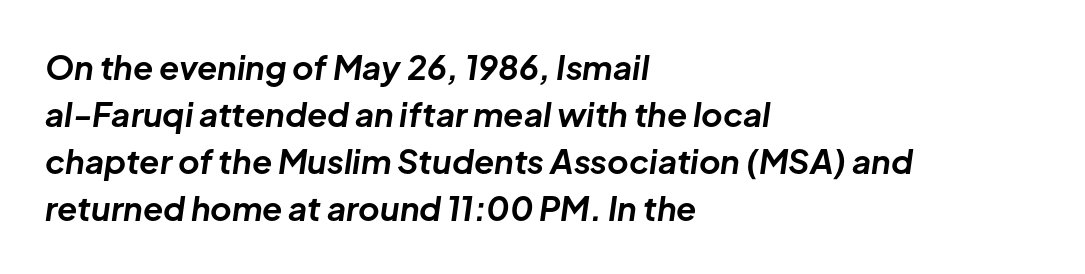
The image shows 33 px bold type, italic (leaning right); set left-aligned, normal line spacing (1.42x), normal letter spacing, not underlined; low stroke contrast and a medium x-height.
